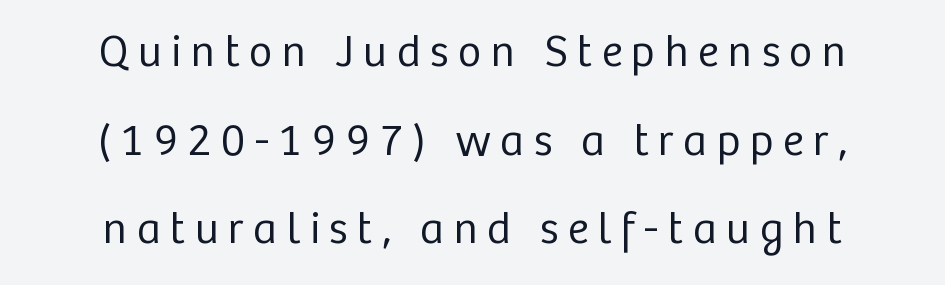
{"serif": "no", "italic": "no", "bold": "no", "weight": "regular", "width": "normal", "stroke_contrast": "low", "x_height": "medium", "monospaced": "no", "underline": "no", "align": "center", "line_spacing": "loose", "line_spacing_ratio": 1.97, "letter_spacing": "wide", "letter_spacing_em": 0.21, "glyph_px": 45}
